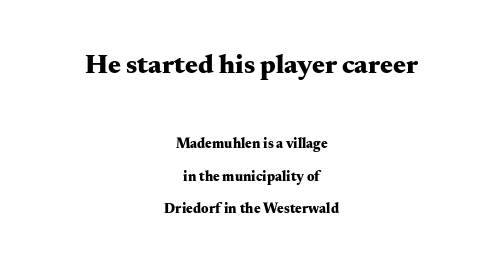
The image shows 27 px bold type, upright; set centered, loose line spacing (2.32x), normal letter spacing, not underlined; the first (top) block is 1.93x larger.
